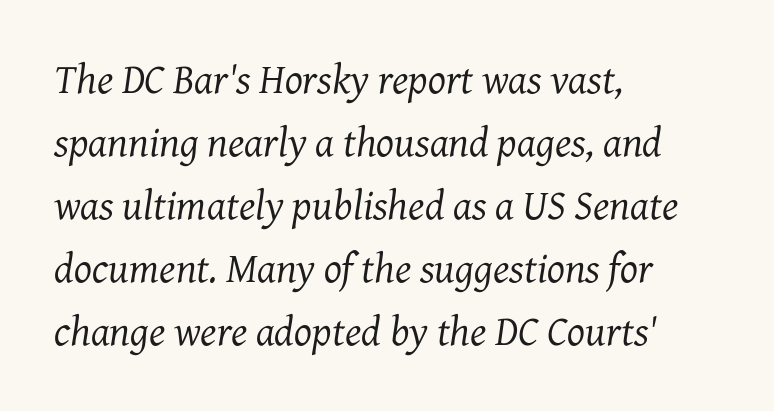
Q: Is the text bold? A: No.
Q: Is the text italic (slanted)? A: Yes, it leans right by about 7 degrees.
Q: Is the typeface a serif or a sans-serif typeface? A: Serif.
Q: Is the text underlined? A: No.
Q: How is the paragraph aligned? A: Left-aligned.
Q: Is the spacing between letters normal or unusually wide? A: Normal.
Q: Is the spacing between lines tight, normal or loose? A: Normal.
Q: Width (condensed, normal, or wide)? A: Normal.
Q: Stroke contrast? A: Medium.
Q: x-height? A: Medium.
Q: Monospaced? A: No.
